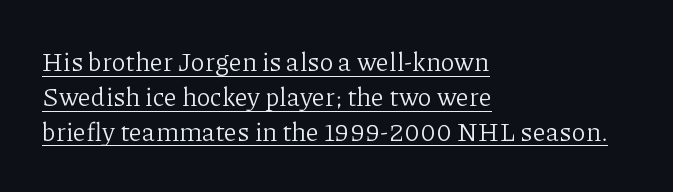
The image shows 26 px text type, upright; set left-aligned, normal line spacing (1.34x), normal letter spacing, underlined.
